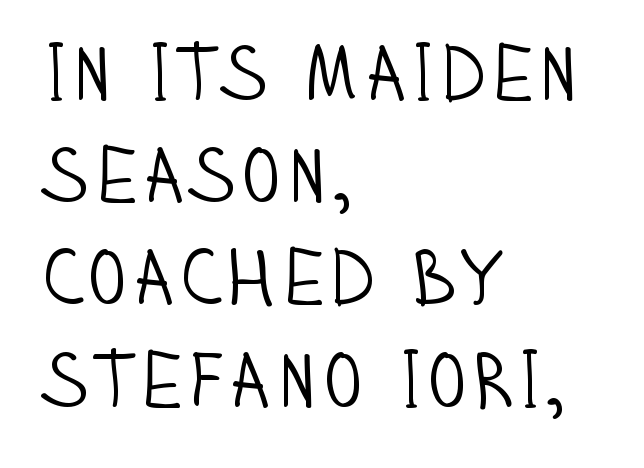
{"serif": "no", "italic": "no", "bold": "no", "weight": "light", "width": "condensed", "stroke_contrast": "low", "x_height": "large", "monospaced": "no", "underline": "no", "align": "left", "line_spacing": "normal", "line_spacing_ratio": 1.31, "letter_spacing": "normal", "letter_spacing_em": 0.0, "glyph_px": 78}
